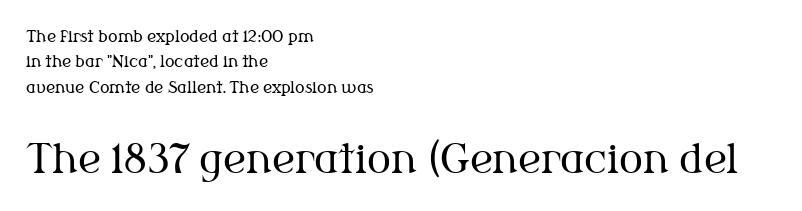
Rendered with straight, roman letterforms. Unlike a clean sans, this face finishes its strokes with serifs. These lines are rendered in a variable-pitch font. Honestly, the letter spacing is just normal — you wouldn't notice it.
